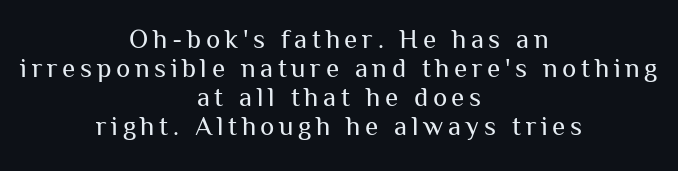
Both edges are ragged and mirror each other, which tells us the setting is centered. Stroke mass is kept to a normal reading level or below. The vertical gap from one line to the next is small. Clear beneath every line of the passage. Is there any slant? The stems are plumb.
